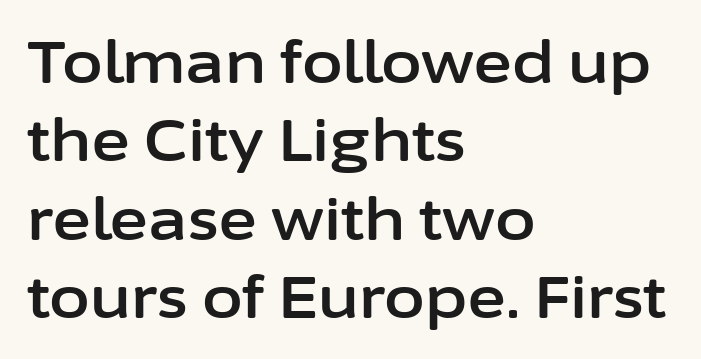
Q: Is the text italic (slanted)? A: No, it is upright.
Q: Is the typeface a serif or a sans-serif typeface? A: Sans-serif.
Q: Is the text underlined? A: No.
Q: How is the paragraph aligned? A: Left-aligned.
Q: Is the spacing between letters normal or unusually wide? A: Normal.
Q: Is the spacing between lines tight, normal or loose? A: Normal.
Q: Width (condensed, normal, or wide)? A: Normal.
Q: Stroke contrast? A: Low.
Q: x-height? A: Medium.
Q: Monospaced? A: No.
